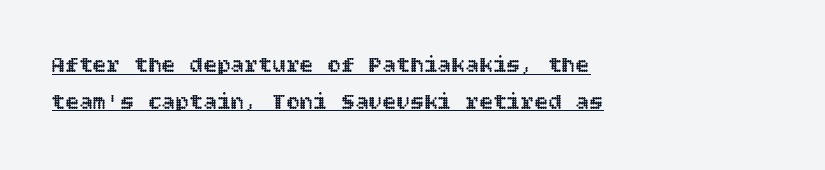
{"italic": "no", "underline": "yes", "align": "left", "line_spacing": "normal", "line_spacing_ratio": 1.6, "letter_spacing": "normal", "letter_spacing_em": 0.0, "glyph_px": 23}
